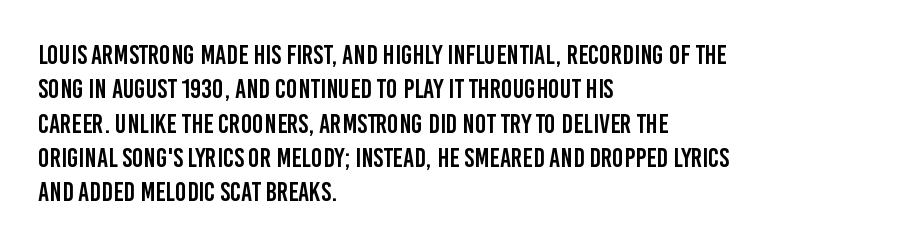
The image shows 27 px text type, upright; set left-aligned, normal line spacing (1.27x), normal letter spacing, not underlined.
